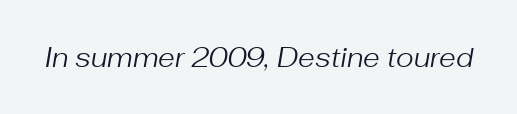
The image shows 27 px text type, italic (leaning right); set normal letter spacing, not underlined.
